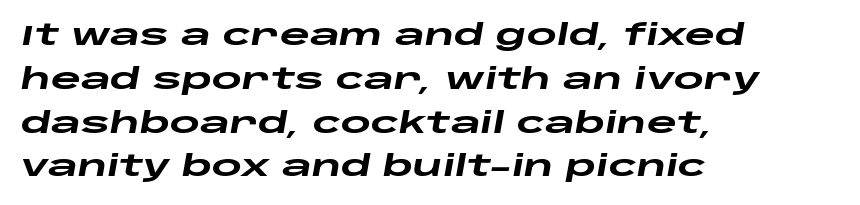
The image shows 29 px heavy, wide type, italic (leaning right); set left-aligned, normal line spacing (1.51x), normal letter spacing, not underlined; low stroke contrast and a large x-height.
